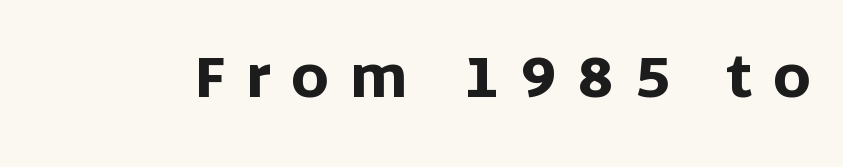
Q: Is the text bold? A: Yes.
Q: Is the text italic (slanted)? A: No, it is upright.
Q: Is the typeface a serif or a sans-serif typeface? A: Sans-serif.
Q: Is the text underlined? A: No.
Q: Is the spacing between letters normal or unusually wide? A: Unusually wide.
Q: Width (condensed, normal, or wide)? A: Normal.
Q: Stroke contrast? A: Low.
Q: x-height? A: Large.
Q: Monospaced? A: No.
